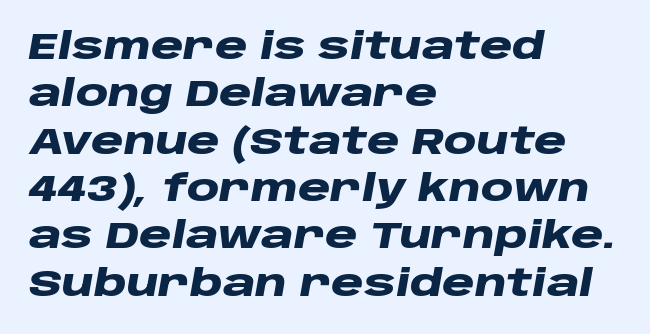
Plain, unruled lines of type. The typesetting leans heavy: a genuine bold. The typesetter chose a ragged-right arrangement here. The typography opts for an oblique posture over an upright one. Horizontal bands of white between lines are of average thickness. Tracking value appears to be zero — textbook default spacing.
